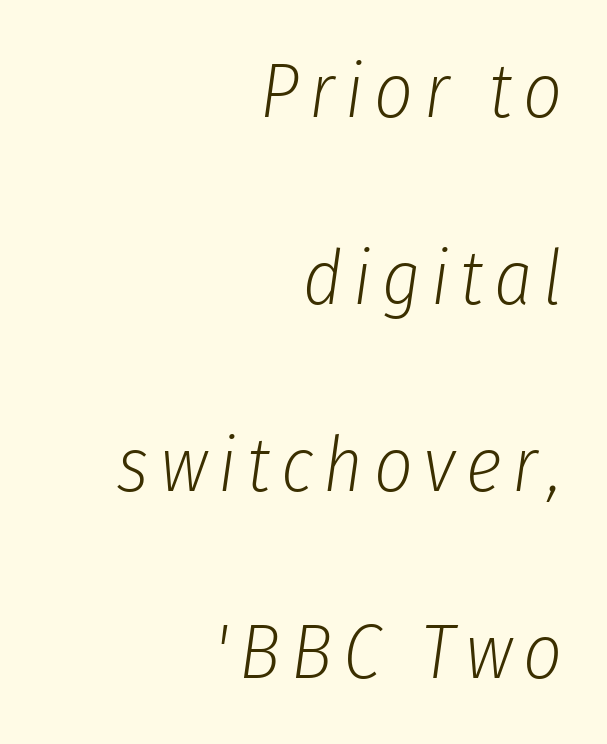
A bare baseline throughout the passage. Is the block centered? No — it sits flush against the right margin. Ink coverage per letter is moderate at most. Think of a printed novel: that variable character pitch is what you see here. The passage shown stacks its lines with a broad gap. Every character sits at an angle, as italics do.
